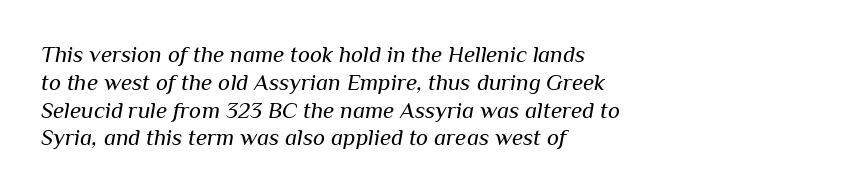
{"italic": "yes", "lean": "right", "slant_degrees": 10, "bold": "no", "underline": "no", "align": "left", "line_spacing_ratio": 1.21, "letter_spacing": "normal", "letter_spacing_em": 0.0, "glyph_px": 23}
